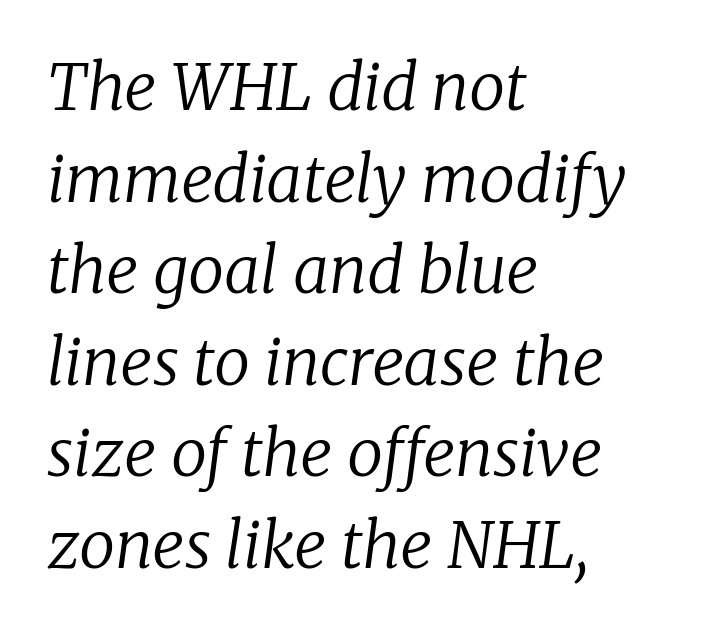
Q: Is the text bold? A: No.
Q: Is the text italic (slanted)? A: Yes, it leans right by about 8 degrees.
Q: Is the typeface a serif or a sans-serif typeface? A: Serif.
Q: Is the text underlined? A: No.
Q: How is the paragraph aligned? A: Left-aligned.
Q: Is the spacing between letters normal or unusually wide? A: Normal.
Q: Is the spacing between lines tight, normal or loose? A: Normal.
Q: Width (condensed, normal, or wide)? A: Normal.
Q: Stroke contrast? A: Low.
Q: x-height? A: Medium.
Q: Monospaced? A: No.
